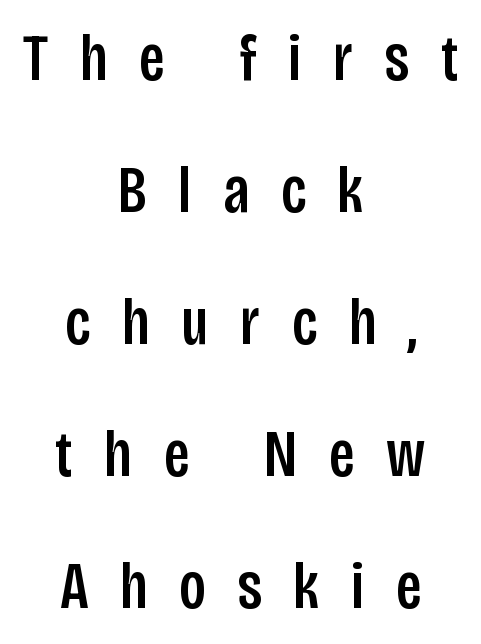
If you drew a line through each stem, it would be perfectly vertical. The glyphs in this specimen are sans serif. The compositor balanced each line on the midline. Words float on clear page, feet unadorned. Proportional: the letters do not fall into vertical columns.
